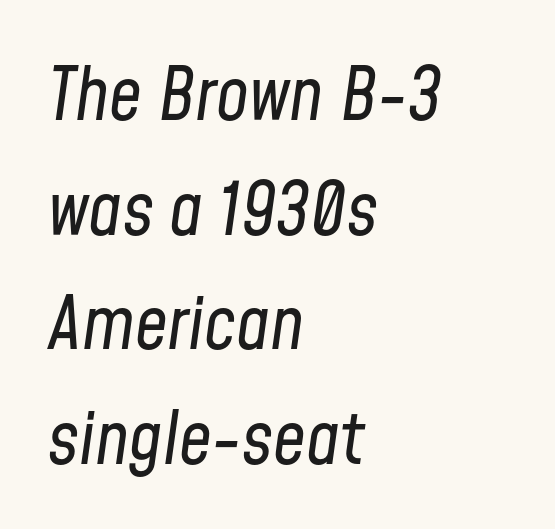
{"italic": "yes", "lean": "right", "slant_degrees": 8, "bold": "no", "weight": "regular", "width": "condensed", "stroke_contrast": "low", "x_height": "medium", "monospaced": "no", "underline": "no", "align": "left", "line_spacing": "normal", "line_spacing_ratio": 1.57, "letter_spacing": "normal", "letter_spacing_em": 0.0, "glyph_px": 73}
